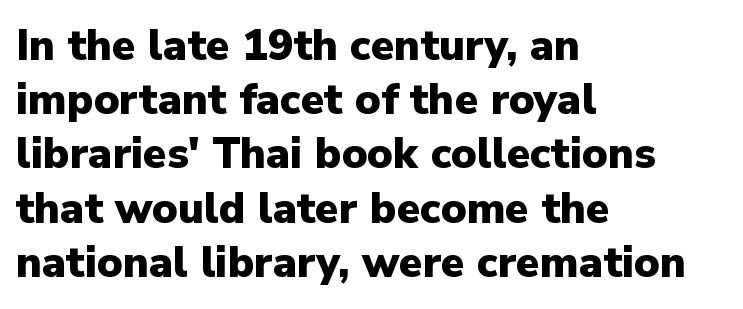
{"serif": "no", "italic": "no", "bold": "yes", "weight": "heavy", "width": "normal", "stroke_contrast": "low", "x_height": "medium", "monospaced": "no", "underline": "no", "align": "left", "line_spacing": "normal", "line_spacing_ratio": 1.26, "letter_spacing": "normal", "letter_spacing_em": 0.0, "glyph_px": 43}
